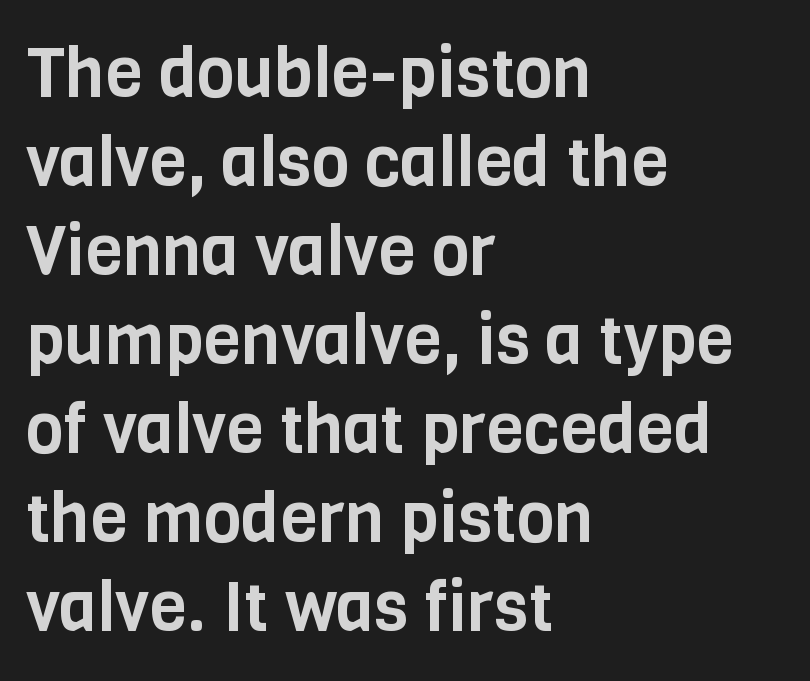
{"serif": "no", "italic": "no", "width": "condensed", "stroke_contrast": "low", "x_height": "large", "monospaced": "no", "underline": "no", "align": "left", "line_spacing": "normal", "line_spacing_ratio": 1.29, "letter_spacing": "normal", "letter_spacing_em": 0.0, "glyph_px": 69}
